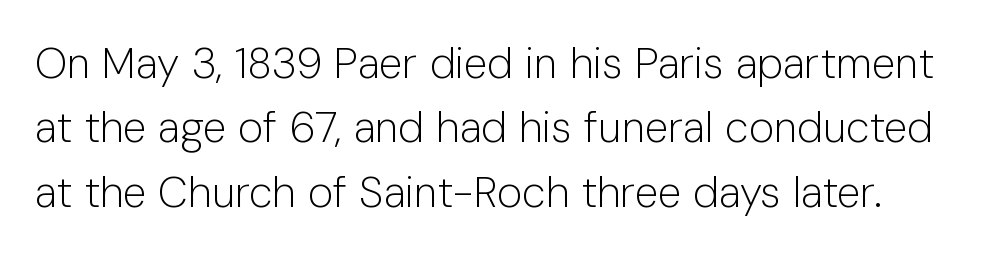
{"serif": "no", "italic": "no", "bold": "no", "weight": "light", "width": "normal", "stroke_contrast": "low", "x_height": "medium", "monospaced": "no", "underline": "no", "line_spacing": "normal", "line_spacing_ratio": 1.5, "letter_spacing": "normal", "letter_spacing_em": 0.0, "glyph_px": 43}
